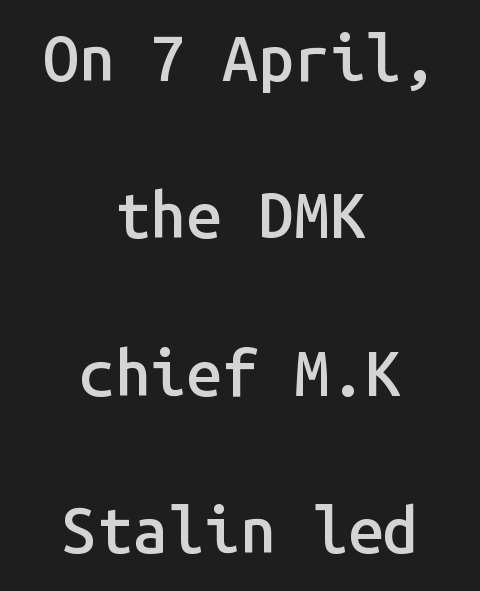
The zone under the glyphs is completely vacant. Posture: vertical. The line texture is even and compact thanks to regular tracking. Fixed-width glyphs throughout — classic coding-font behaviour. If you measured baseline to baseline, you'd find a long distance. No feet cap the strokes, marking this as sans-serif type.
